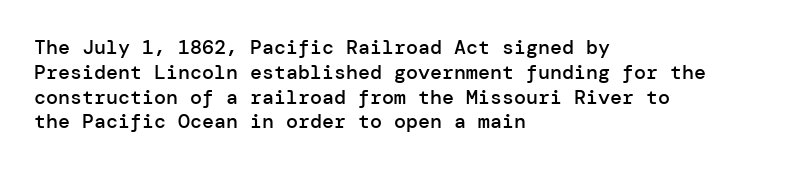
{"italic": "no", "bold": "semi", "underline": "no", "align": "left", "line_spacing_ratio": 1.24, "letter_spacing": "normal", "letter_spacing_em": 0.0, "glyph_px": 20}
